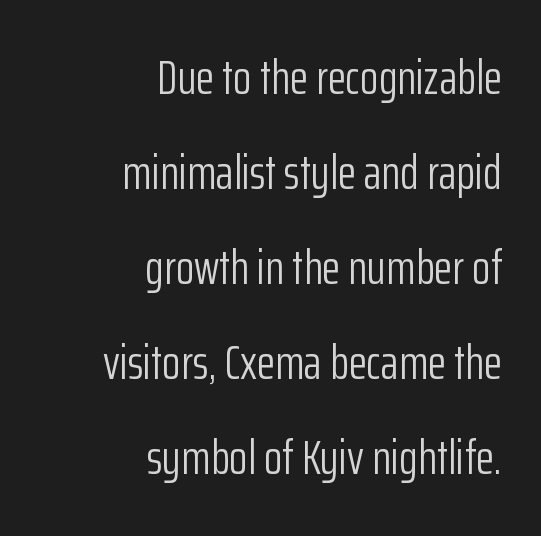
The image shows 48 px light, condensed sans-serif type, upright; set right-aligned, loose line spacing (1.98x), normal letter spacing, not underlined; low stroke contrast and a medium x-height.
